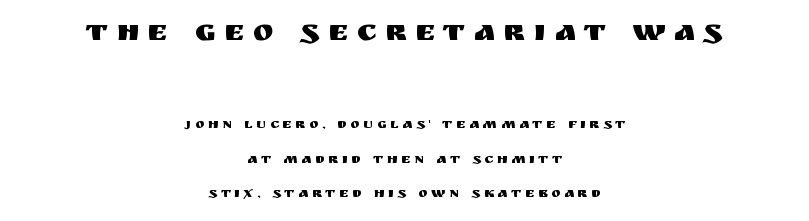
Check under the words: just untouched page. Looks like regular typesetting: each glyph gets only the width it needs. Visually the block forms a symmetrical silhouette, jagged on both flanks. The horizontal fit of the characters is loose and conspicuously gappy.
